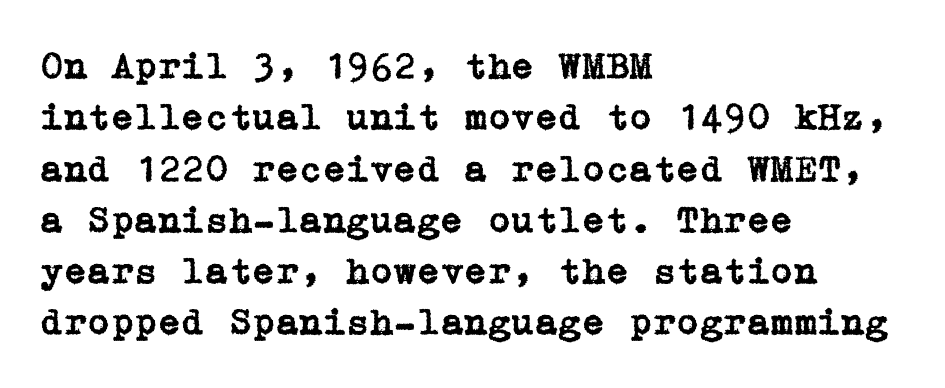
Q: Is the text italic (slanted)? A: No, it is upright.
Q: Is the typeface a serif or a sans-serif typeface? A: Serif.
Q: Is the text underlined? A: No.
Q: How is the paragraph aligned? A: Left-aligned.
Q: Is the spacing between letters normal or unusually wide? A: Normal.
Q: Is the spacing between lines tight, normal or loose? A: Normal.
Q: Width (condensed, normal, or wide)? A: Normal.
Q: Stroke contrast? A: Low.
Q: x-height? A: Medium.
